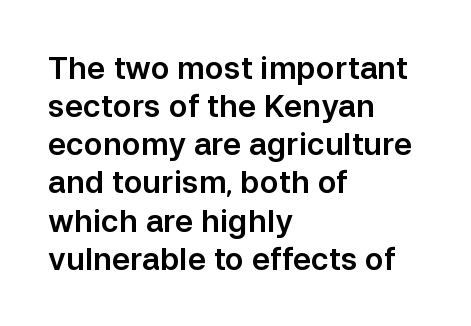
Typographically, this falls in the sans-serif category. Descenders are the only things crossing below the line. No extra tracking has been applied to these lines. These lines are rendered in a variable-pitch font.
